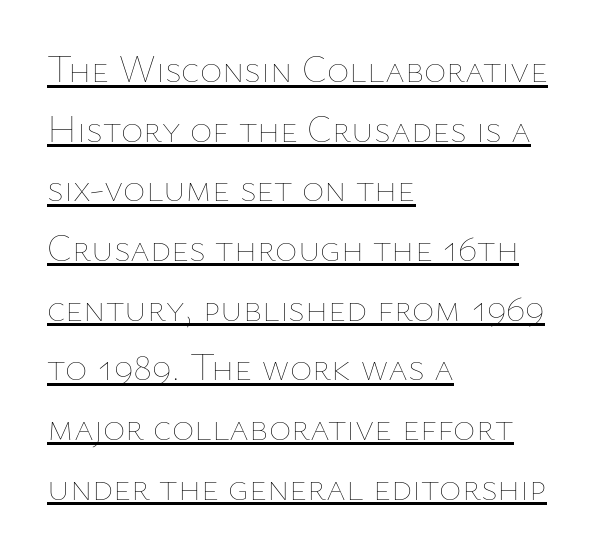
{"italic": "no", "bold": "no", "weight": "thin", "width": "normal", "stroke_contrast": "low", "x_height": "medium", "monospaced": "no", "underline": "yes", "align": "left", "line_spacing": "normal", "line_spacing_ratio": 1.57, "letter_spacing": "normal", "letter_spacing_em": 0.0, "glyph_px": 38}
